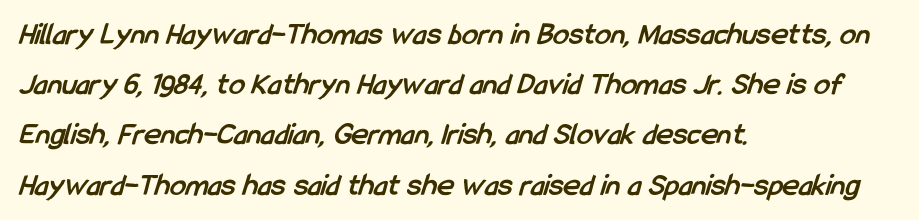
{"serif": "no", "bold": "yes", "weight": "semibold", "width": "condensed", "stroke_contrast": "low", "x_height": "medium", "monospaced": "no", "underline": "no", "align": "left", "line_spacing": "normal", "line_spacing_ratio": 1.57, "letter_spacing": "normal", "letter_spacing_em": 0.0, "glyph_px": 32}
